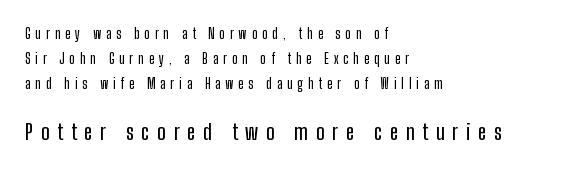
Notice how the stems are strictly vertical — no italics here. A typesetter would call this heavily tracked-out type. The setting favours the left margin, as ordinary paragraphs usually do. Here the second block reads like a headline and the first like body copy. Any mark beneath the type? The region is blank.
